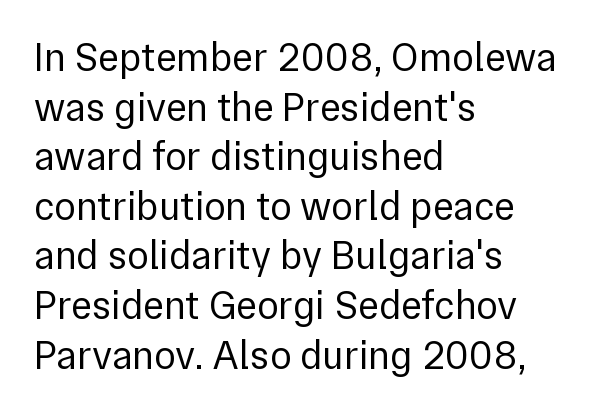
Q: Is the text bold? A: No.
Q: Is the text italic (slanted)? A: No, it is upright.
Q: Is the typeface a serif or a sans-serif typeface? A: Sans-serif.
Q: Is the text underlined? A: No.
Q: How is the paragraph aligned? A: Left-aligned.
Q: Is the spacing between letters normal or unusually wide? A: Normal.
Q: Width (condensed, normal, or wide)? A: Normal.
Q: x-height? A: Medium.
Q: Monospaced? A: No.
